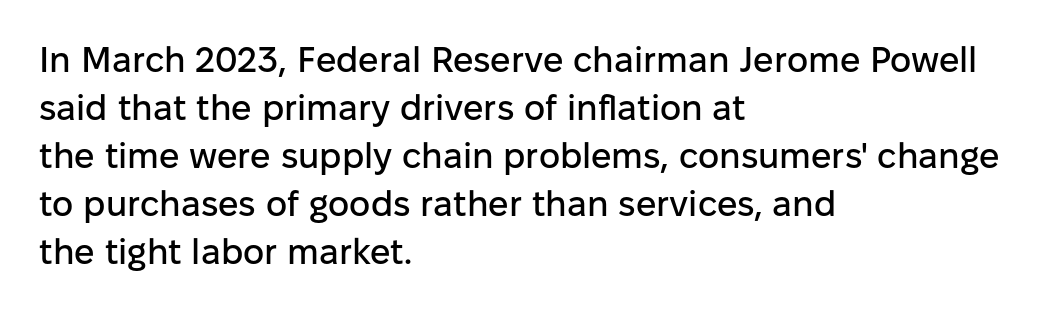
Just letters on the line, the space beneath them empty. This is roman type, the default non-slanted kind. Looks like regular typesetting: each glyph gets only the width it needs. Short note: letters normally spaced. This sample is left-justified, so line endings fall wherever the words run out. Vertical spacing — default.
